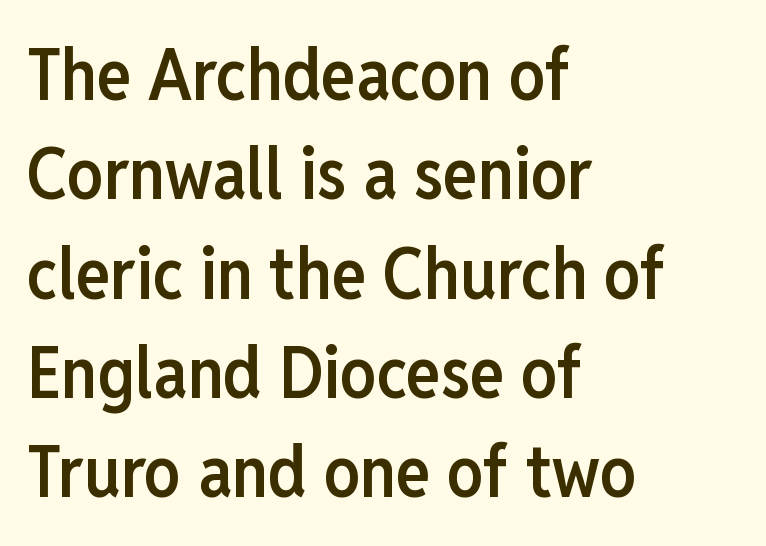
The image shows 72 px semibold, condensed sans-serif type, upright; set left-aligned, normal line spacing (1.38x), normal letter spacing, not underlined; low stroke contrast and a medium x-height.
